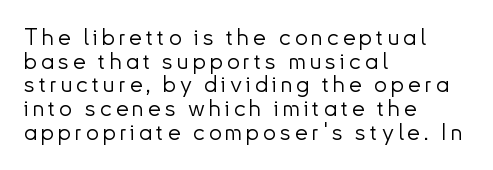
The image shows 23 px text type, upright; set left-aligned, tight line spacing (1.03x), not underlined.
